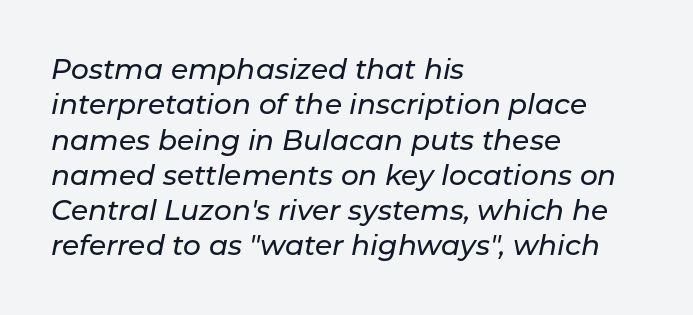
Italic? Definitely — the glyphs are oblique. This sample keeps an unexceptional amount of space between lines. Think of a printed novel: that variable character pitch is what you see here. Plain, unruled lines of type. How are the letters spaced? Ordinarily, with no added tracking.
